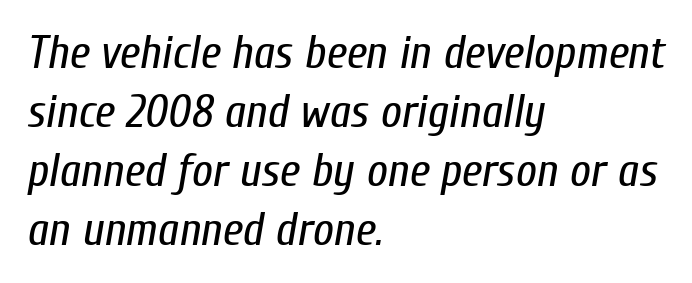
Q: Is the text bold? A: No.
Q: Is the text italic (slanted)? A: Yes, it leans right by about 10 degrees.
Q: Is the text underlined? A: No.
Q: How is the paragraph aligned? A: Left-aligned.
Q: Is the spacing between letters normal or unusually wide? A: Normal.
Q: Is the spacing between lines tight, normal or loose? A: Normal.
Q: Width (condensed, normal, or wide)? A: Condensed.
Q: Stroke contrast? A: Low.
Q: x-height? A: Medium.
Q: Monospaced? A: No.
